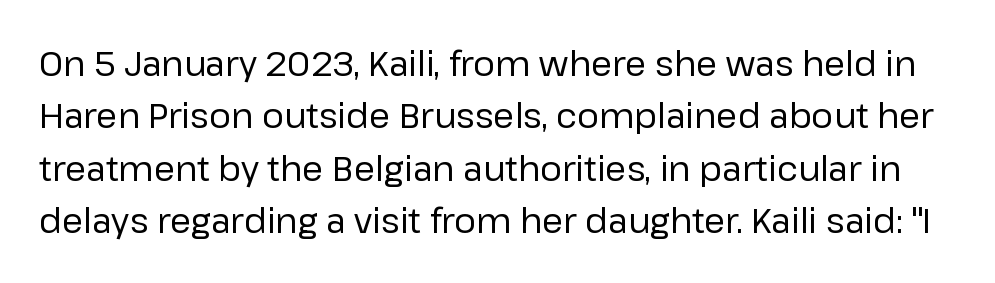
{"serif": "no", "italic": "no", "bold": "no", "weight": "regular", "width": "normal", "stroke_contrast": "low", "x_height": "medium", "monospaced": "no", "underline": "no", "line_spacing": "normal", "line_spacing_ratio": 1.54, "letter_spacing": "normal", "letter_spacing_em": 0.0, "glyph_px": 34}
